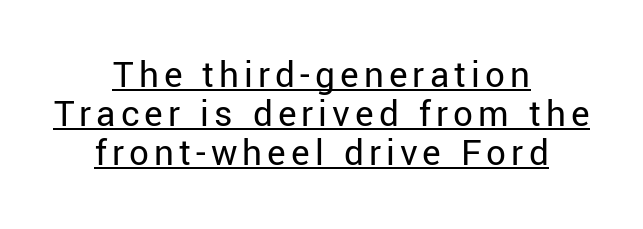
{"serif": "no", "italic": "no", "bold": "no", "weight": "regular", "width": "normal", "stroke_contrast": "low", "x_height": "medium", "monospaced": "no", "underline": "yes", "align": "center", "line_spacing": "tight", "line_spacing_ratio": 1.0, "glyph_px": 39}
